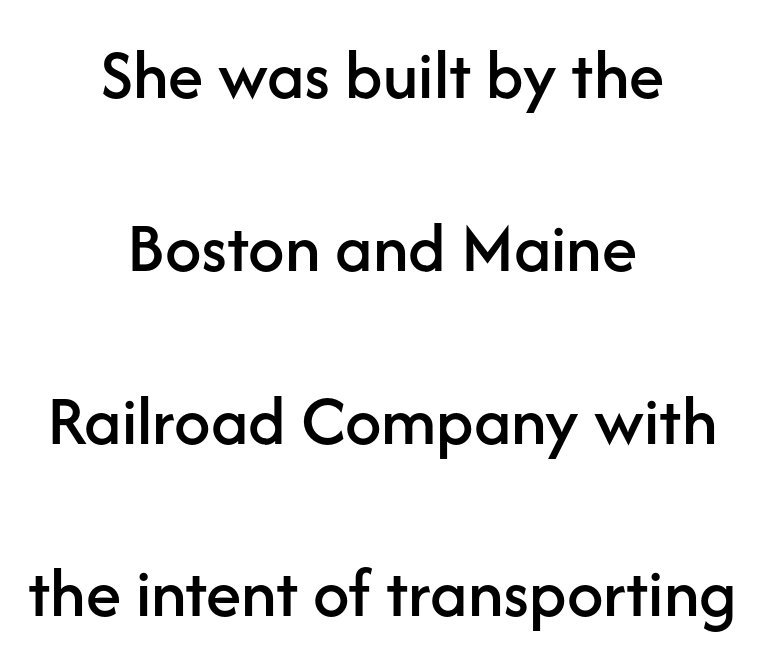
Descender tails drop into unmarked territory. The axis of the letterforms is exactly vertical. A typesetter would call this proportional, since set widths differ per character. Where is the straight margin? There isn't one; the lines are centered.
